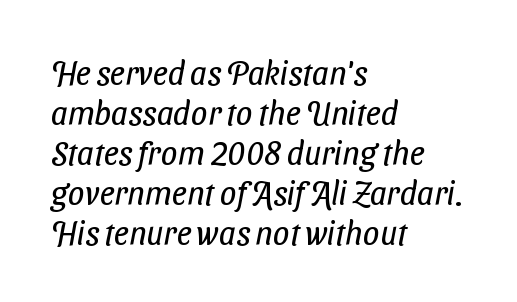
Q: Is the text bold? A: No.
Q: Is the typeface a serif or a sans-serif typeface? A: Sans-serif.
Q: Is the text underlined? A: No.
Q: How is the paragraph aligned? A: Left-aligned.
Q: Is the spacing between letters normal or unusually wide? A: Normal.
Q: Width (condensed, normal, or wide)? A: Condensed.
Q: Stroke contrast? A: Low.
Q: x-height? A: Medium.
Q: Monospaced? A: No.
